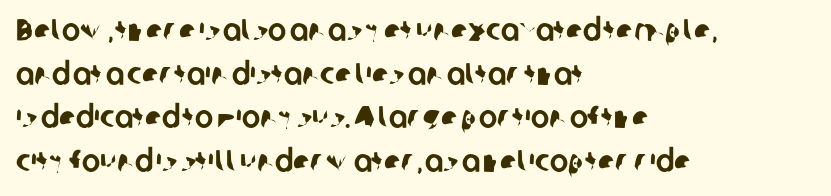
The image shows 31 px sans-serif type; set left-aligned, normal line spacing (1.41x), normal letter spacing, not underlined; low stroke contrast and a medium x-height.
